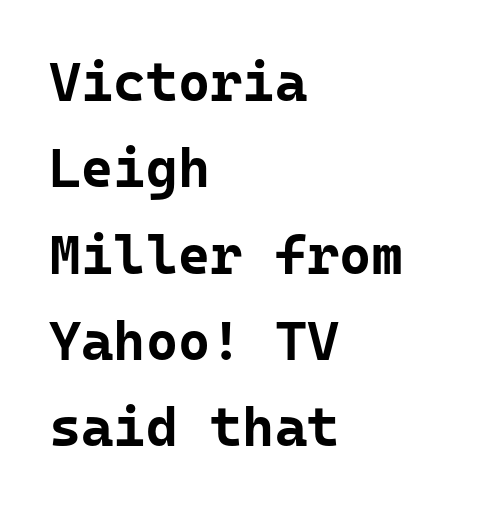
Q: Is the text bold? A: Yes.
Q: Is the text italic (slanted)? A: No, it is upright.
Q: Is the typeface a serif or a sans-serif typeface? A: Sans-serif.
Q: Is the text underlined? A: No.
Q: How is the paragraph aligned? A: Left-aligned.
Q: Is the spacing between letters normal or unusually wide? A: Normal.
Q: Is the spacing between lines tight, normal or loose? A: Normal.
Q: Width (condensed, normal, or wide)? A: Normal.
Q: Stroke contrast? A: Low.
Q: x-height? A: Medium.
Q: Monospaced? A: Yes.
